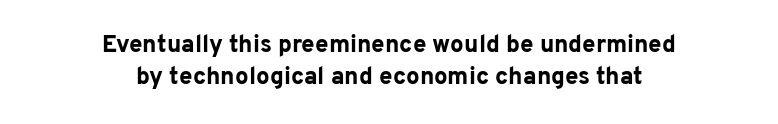
The image shows 24 px bold type, upright; set centered, normal line spacing (1.33x), normal letter spacing, not underlined.
